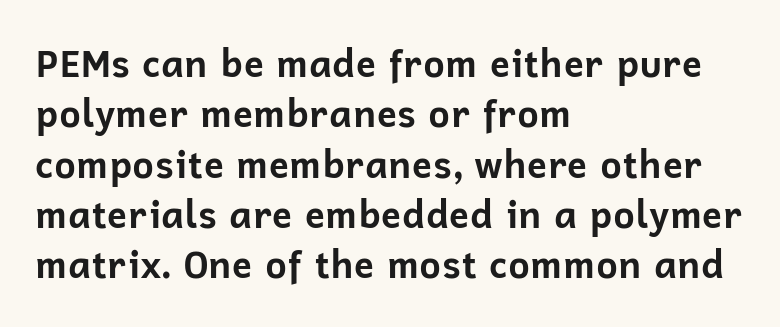
Q: Is the text bold? A: Yes.
Q: Is the text italic (slanted)? A: No, it is upright.
Q: Is the typeface a serif or a sans-serif typeface? A: Sans-serif.
Q: Is the text underlined? A: No.
Q: How is the paragraph aligned? A: Left-aligned.
Q: Is the spacing between letters normal or unusually wide? A: Normal.
Q: Is the spacing between lines tight, normal or loose? A: Normal.
Q: Width (condensed, normal, or wide)? A: Normal.
Q: Stroke contrast? A: Low.
Q: x-height? A: Medium.
Q: Monospaced? A: No.
